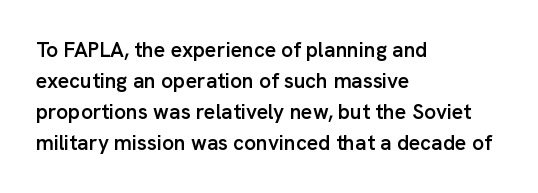
The lines are quadded left. No word sits above an underline. A typesetter would mark this as roman, not italic. Observe the ordinary spacing: letters are neighbours, not strangers.
